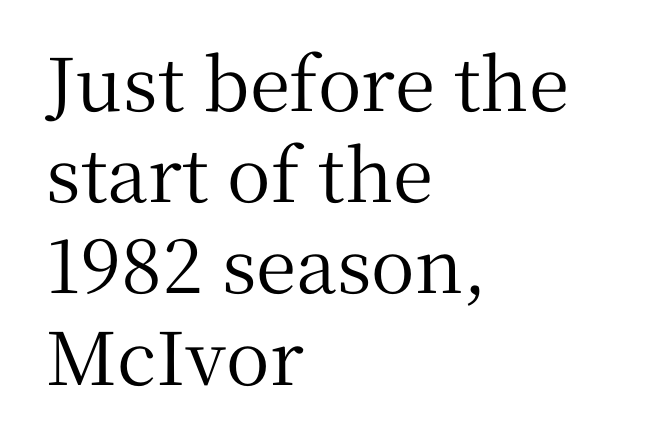
Q: Is the text italic (slanted)? A: No, it is upright.
Q: Is the typeface a serif or a sans-serif typeface? A: Serif.
Q: Is the text underlined? A: No.
Q: How is the paragraph aligned? A: Left-aligned.
Q: Is the spacing between letters normal or unusually wide? A: Normal.
Q: Is the spacing between lines tight, normal or loose? A: Normal.
Q: Width (condensed, normal, or wide)? A: Normal.
Q: Stroke contrast? A: Medium.
Q: x-height? A: Medium.
Q: Monospaced? A: No.
